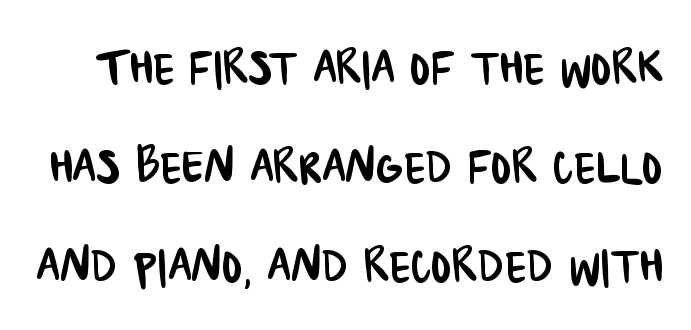
{"serif": "no", "width": "condensed", "stroke_contrast": "low", "x_height": "large", "monospaced": "no", "underline": "no", "line_spacing": "normal", "line_spacing_ratio": 1.6, "letter_spacing": "normal", "letter_spacing_em": 0.0, "glyph_px": 62}
